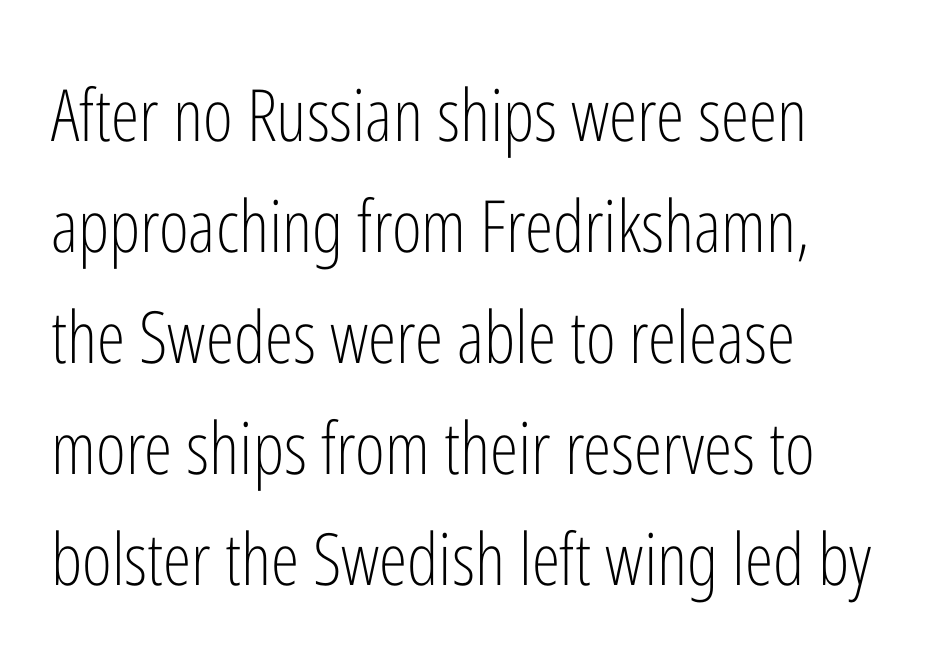
Q: Is the text bold? A: No.
Q: Is the text italic (slanted)? A: No, it is upright.
Q: Is the typeface a serif or a sans-serif typeface? A: Sans-serif.
Q: Is the text underlined? A: No.
Q: How is the paragraph aligned? A: Left-aligned.
Q: Is the spacing between letters normal or unusually wide? A: Normal.
Q: Is the spacing between lines tight, normal or loose? A: Normal.
Q: Width (condensed, normal, or wide)? A: Condensed.
Q: Stroke contrast? A: Low.
Q: x-height? A: Medium.
Q: Monospaced? A: No.
